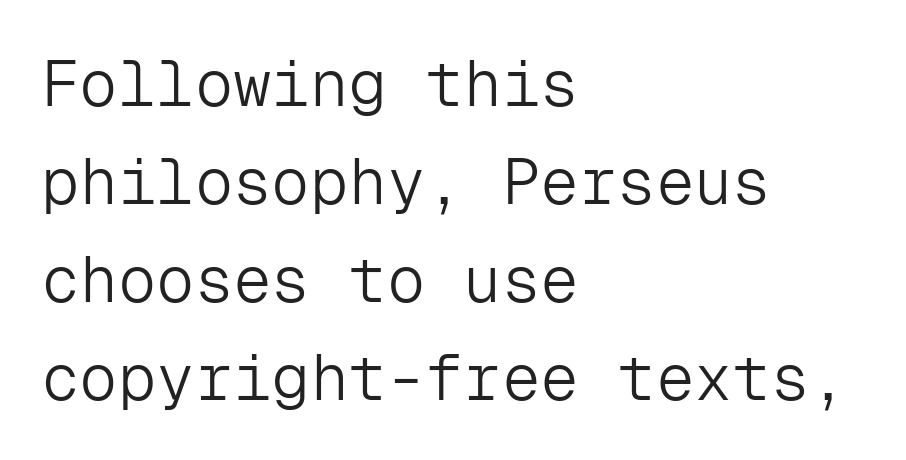
Q: Is the text bold? A: No.
Q: Is the text italic (slanted)? A: No, it is upright.
Q: Is the typeface a serif or a sans-serif typeface? A: Sans-serif.
Q: Is the text underlined? A: No.
Q: How is the paragraph aligned? A: Left-aligned.
Q: Is the spacing between letters normal or unusually wide? A: Normal.
Q: Is the spacing between lines tight, normal or loose? A: Normal.
Q: Width (condensed, normal, or wide)? A: Normal.
Q: Stroke contrast? A: Low.
Q: x-height? A: Medium.
Q: Monospaced? A: Yes.
